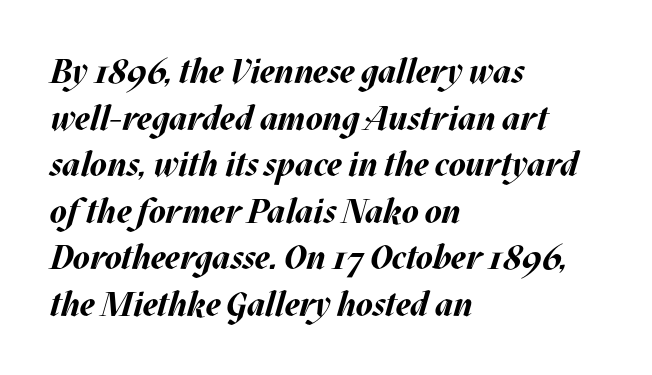
The image shows 34 px bold type, italic (leaning right); set left-aligned, normal line spacing (1.37x), normal letter spacing, not underlined; medium stroke contrast and a large x-height.
